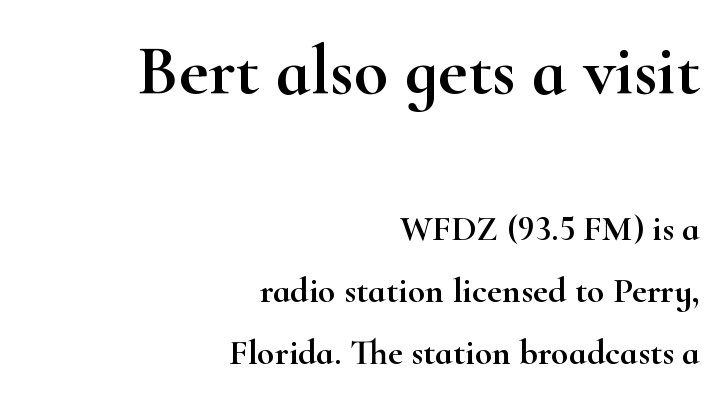
The image shows 71 px wide serif type, upright; set right-aligned, line spacing 1.72x, normal letter spacing, not underlined; the first (top) block is 1.97x larger; high stroke contrast and a small x-height.
